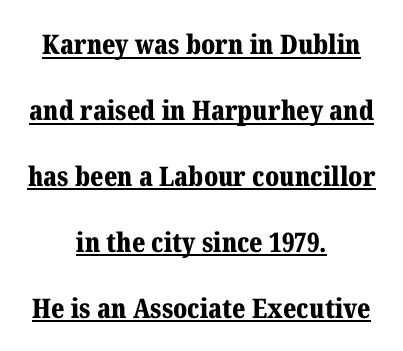
{"italic": "no", "bold": "yes", "underline": "yes", "align": "center", "line_spacing": "loose", "line_spacing_ratio": 2.44, "letter_spacing": "normal", "letter_spacing_em": 0.0, "glyph_px": 27}
